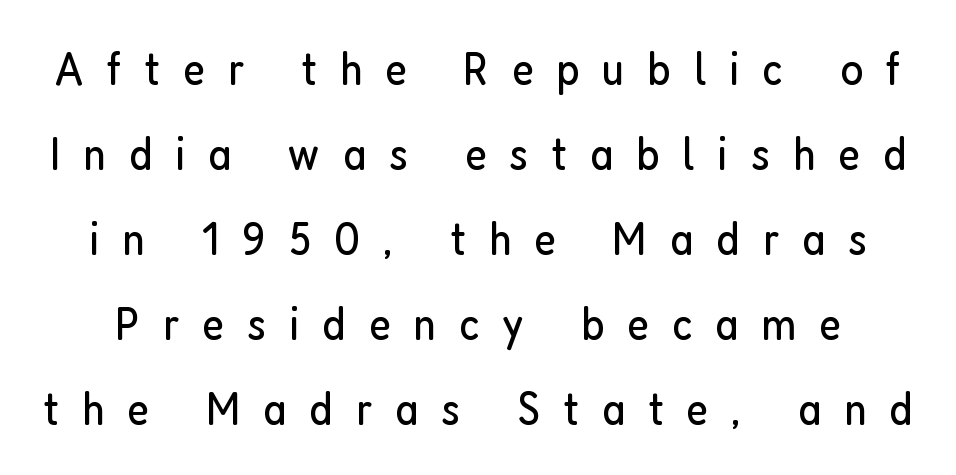
Q: Is the text bold? A: No.
Q: Is the text italic (slanted)? A: No, it is upright.
Q: Is the typeface a serif or a sans-serif typeface? A: Sans-serif.
Q: Is the text underlined? A: No.
Q: Is the spacing between letters normal or unusually wide? A: Unusually wide.
Q: Width (condensed, normal, or wide)? A: Condensed.
Q: Stroke contrast? A: Low.
Q: x-height? A: Medium.
Q: Monospaced? A: No.
